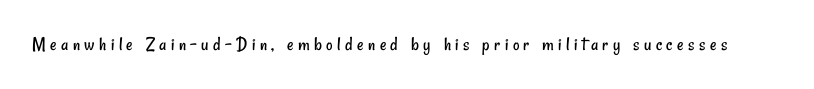
{"bold": "no", "underline": "no", "letter_spacing": "wide", "letter_spacing_em": 0.22, "glyph_px": 20}
